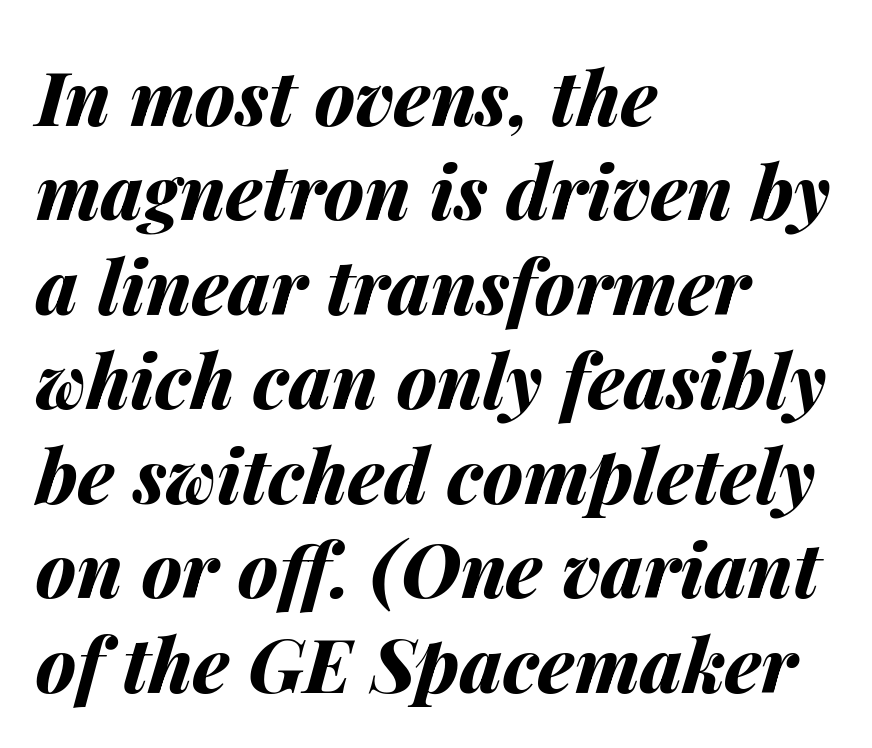
The designer left line spacing at the default. The foot of each line stays bare and open. The horizontal fit of the characters is conventional and even. Looks like regular typesetting: each glyph gets only the width it needs. The characters look thick and weighty, a clear bold.
